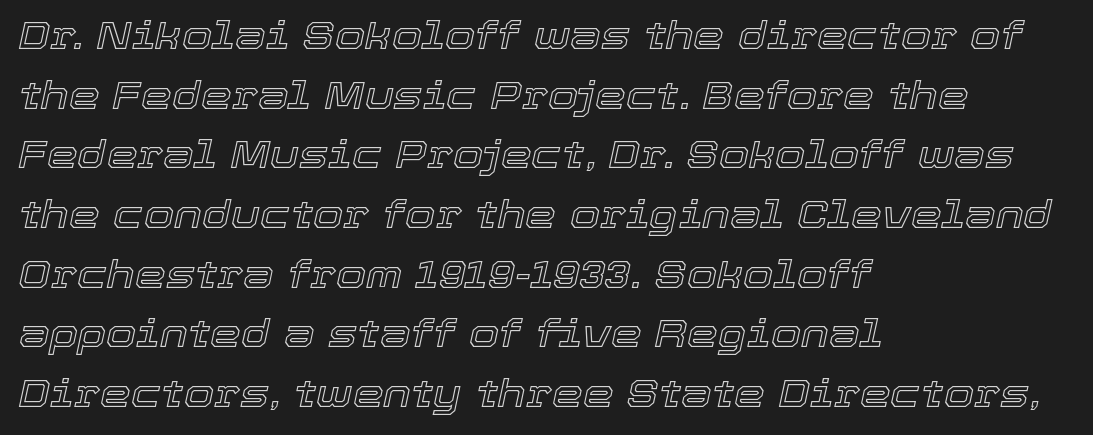
Q: Is the text italic (slanted)? A: Yes, it leans right by about 12 degrees.
Q: Is the text underlined? A: No.
Q: How is the paragraph aligned? A: Left-aligned.
Q: Is the spacing between letters normal or unusually wide? A: Normal.
Q: Is the spacing between lines tight, normal or loose? A: Normal.
Q: Width (condensed, normal, or wide)? A: Normal.
Q: x-height? A: Medium.
Q: Monospaced? A: No.
